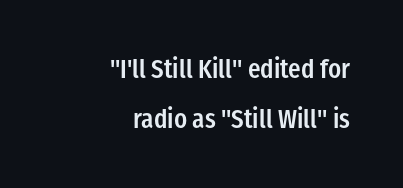
The image shows 26 px text type, upright; set right-aligned, loose line spacing (1.91x), normal letter spacing, not underlined.
